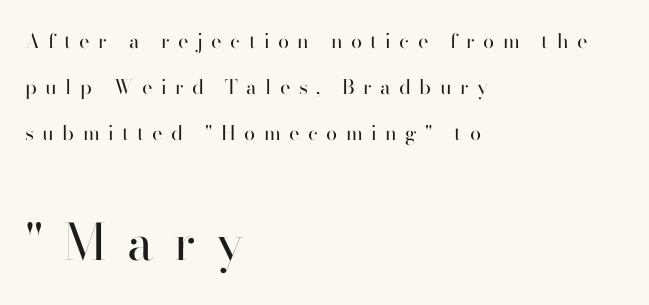
The image shows 50 px regular-weight sans-serif type, upright; set left-aligned, loose line spacing (2.3x), unusually wide letter spacing (+0.42 em), not underlined; the second (bottom) block is 2.5x larger; high stroke contrast and a small x-height.
